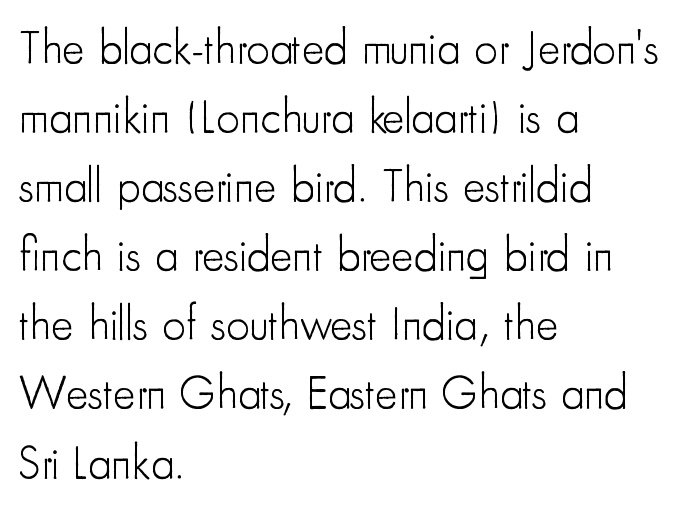
Q: Is the text bold? A: No.
Q: Is the text italic (slanted)? A: No, it is upright.
Q: Is the typeface a serif or a sans-serif typeface? A: Sans-serif.
Q: Is the text underlined? A: No.
Q: How is the paragraph aligned? A: Left-aligned.
Q: Is the spacing between letters normal or unusually wide? A: Normal.
Q: Is the spacing between lines tight, normal or loose? A: Normal.
Q: Width (condensed, normal, or wide)? A: Condensed.
Q: Stroke contrast? A: Low.
Q: x-height? A: Small.
Q: Monospaced? A: No.
